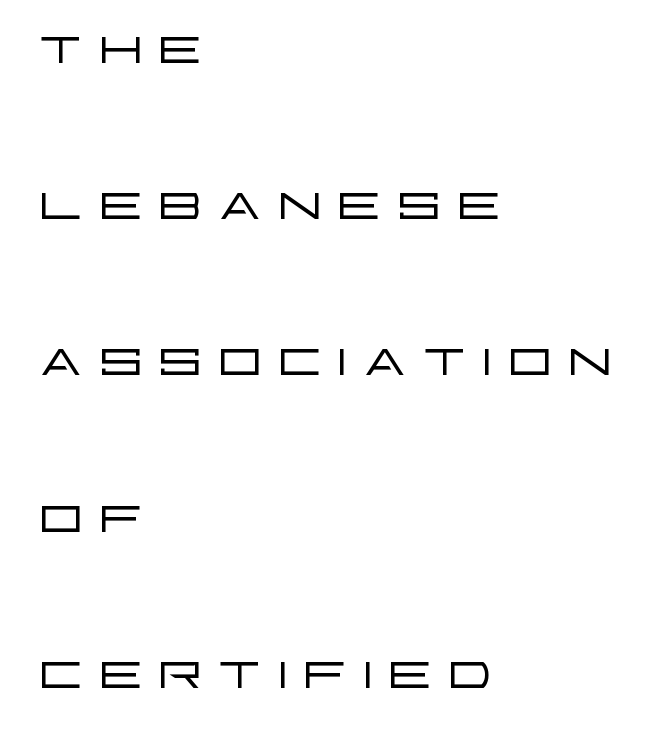
The image shows 71 px light, wide sans-serif type, upright; set left-aligned, loose line spacing (2.2x), not underlined; low stroke contrast and a large x-height.
